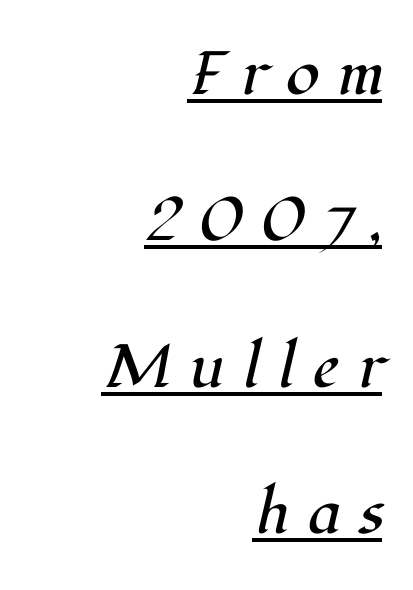
Q: Is the text bold? A: No.
Q: Is the text italic (slanted)? A: Yes, it leans right by about 12 degrees.
Q: Is the typeface a serif or a sans-serif typeface? A: Serif.
Q: Is the text underlined? A: Yes.
Q: How is the paragraph aligned? A: Right-aligned.
Q: Is the spacing between letters normal or unusually wide? A: Unusually wide.
Q: Is the spacing between lines tight, normal or loose? A: Loose.
Q: Width (condensed, normal, or wide)? A: Normal.
Q: Stroke contrast? A: High.
Q: x-height? A: Medium.
Q: Monospaced? A: No.
